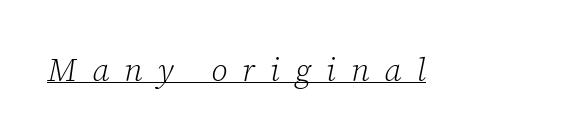
{"serif": "yes", "italic": "yes", "lean": "right", "slant_degrees": 12, "bold": "no", "weight": "light", "width": "normal", "stroke_contrast": "low", "x_height": "medium", "monospaced": "no", "underline": "yes", "letter_spacing": "wide", "letter_spacing_em": 0.47, "glyph_px": 32}
